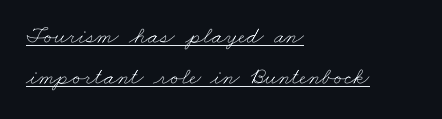
Q: Is the text bold? A: No.
Q: Is the text underlined? A: Yes.
Q: How is the paragraph aligned? A: Left-aligned.
Q: Is the spacing between letters normal or unusually wide? A: Normal.
